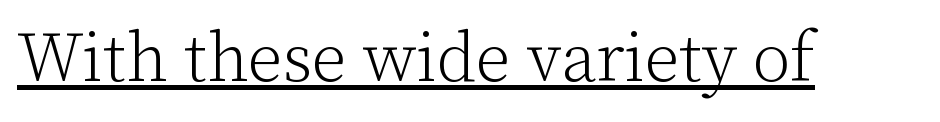
Underlining? Definitely there. Observe the serifs anchoring each vertical stroke in this sample. A typesetter would mark this as roman, not italic. The font sits on the lighter half of the weight spectrum, regular included. You could not count columns in this text — the font is proportionally spaced. Letter spacing: default.
